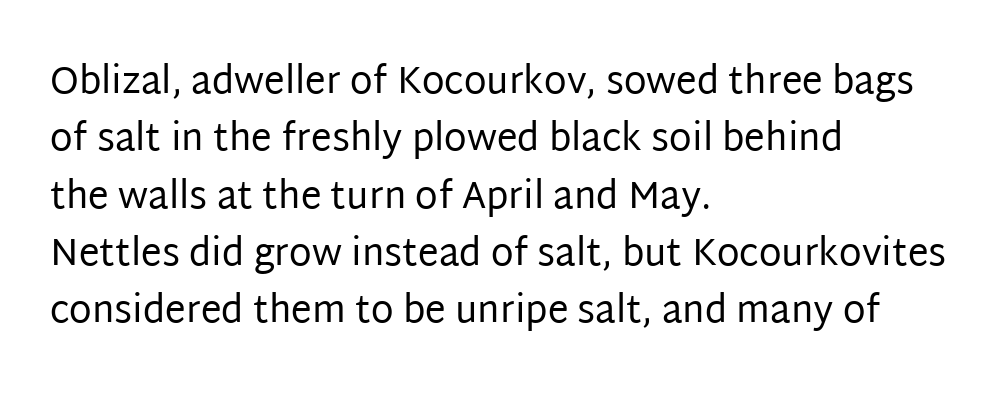
Layout note: lines flush left. I'd call this a sans setting — the letters go barefoot. Italic? Not at all — the glyphs are vertical. The specimen omits any rule beneath the text block's lines. A typesetter would call this proportional, since set widths differ per character.
